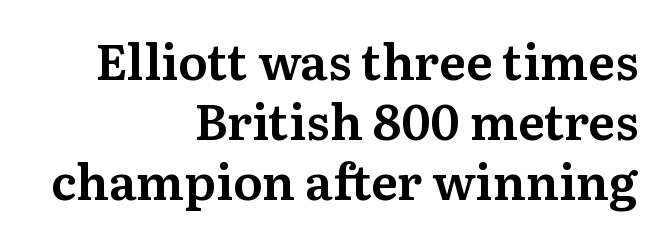
A clean baseline with only descenders dipping below it. Proportional: the letters do not fall into vertical columns. If you drew a ruler down the right edge, every line would touch it. The face used here is seriffed, in the tradition of book romans. Is the letter spacing exaggerated? No — it looks like the ordinary default. Every stem runs plumb, perpendicular to the baseline.
